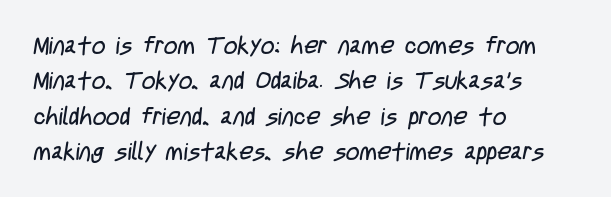
Decoration check: the copy has no underline. Words appear dense and cohesive because spacing is normal. Evenly set lines give the paragraph a standard silhouette. Is the block centered? No — it sits flush against the left margin.
